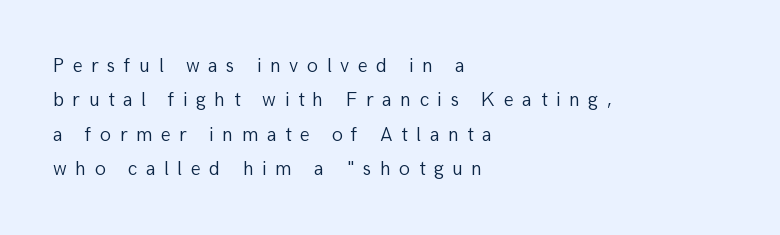
Any mark beneath the type? The region is blank. It's the straight-up-and-down kind of type. The text block is weighted toward the left margin, trailing off unevenly rightward. The tracking reads as deliberately expanded to a designer's eye.
